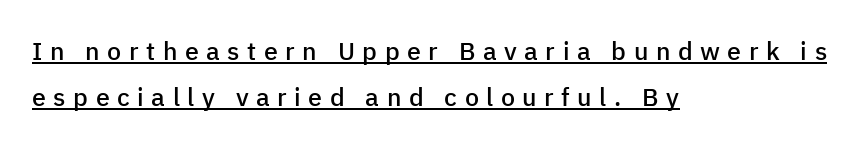
The image shows 25 px text type, upright; set left-aligned, line spacing 1.86x, unusually wide letter spacing (+0.3 em), underlined.
